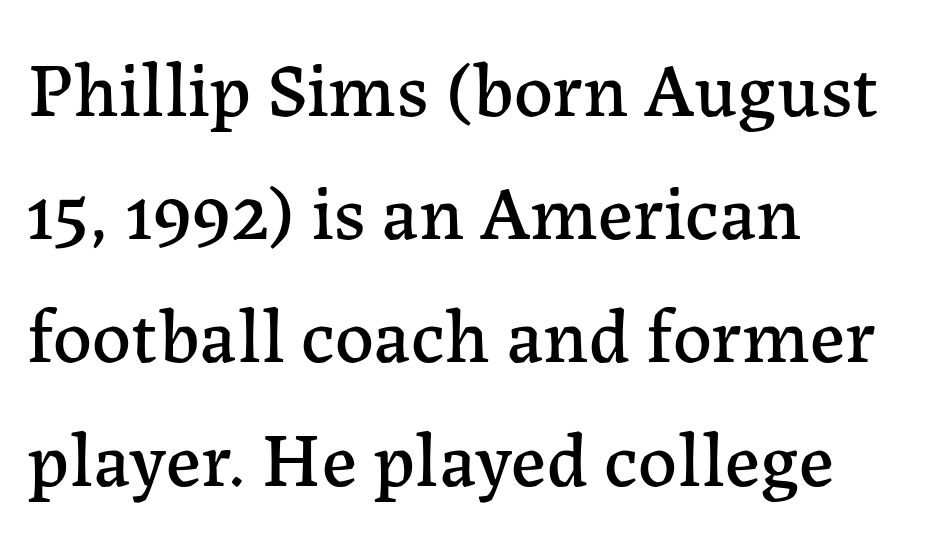
{"serif": "yes", "italic": "no", "width": "normal", "stroke_contrast": "low", "x_height": "medium", "monospaced": "no", "underline": "no", "align": "left", "line_spacing": "normal", "line_spacing_ratio": 1.6, "letter_spacing": "normal", "letter_spacing_em": 0.0, "glyph_px": 77}
